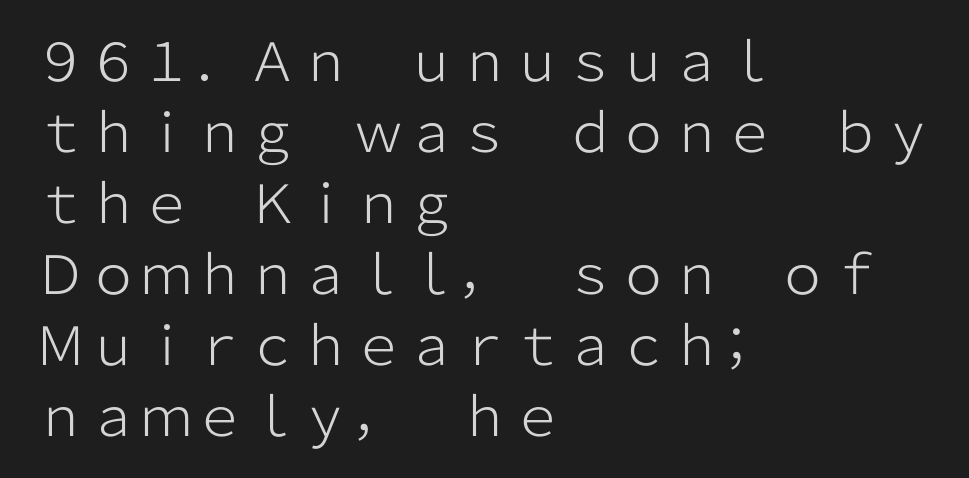
The specimen reads as upright at a glance. The area under the type is left untouched. Notice how descenders clear the ascenders below comfortably — that's standard leading. The letters carry no serifs — their stems end cleanly without finishing strokes.
